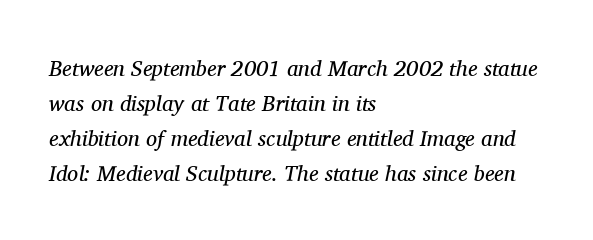
The typeface has the unassuming heft of standard copy or less. Does extra space separate the letters? No, they use regular spacing. Line starts are locked; line ends wander. This is oblique type, the kind used for emphasis or titles. Interline gaps are of average width in this sample.
